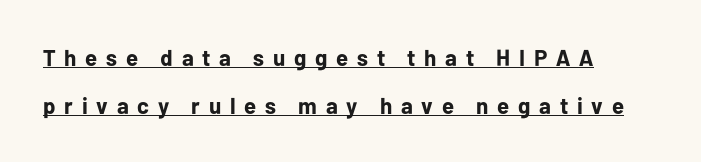
{"italic": "no", "bold": "yes", "underline": "yes", "align": "left", "line_spacing": "loose", "line_spacing_ratio": 2.07, "letter_spacing": "wide", "letter_spacing_em": 0.38, "glyph_px": 23}
